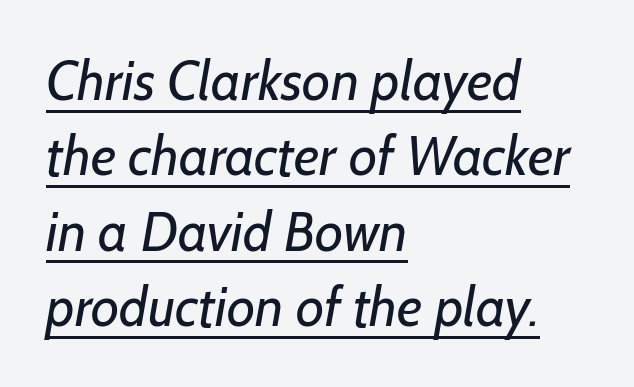
{"serif": "no", "bold": "no", "weight": "regular", "width": "normal", "stroke_contrast": "low", "x_height": "medium", "monospaced": "no", "underline": "yes", "align": "left", "line_spacing": "normal", "line_spacing_ratio": 1.37, "letter_spacing": "normal", "letter_spacing_em": 0.0, "glyph_px": 55}
